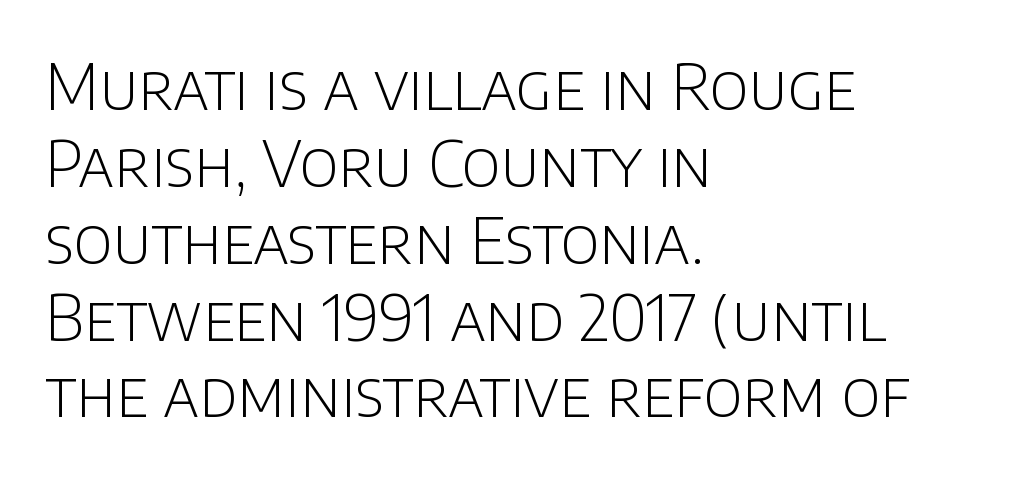
The face looks like a standard text weight, possibly lighter. The space directly below the letters is spotless. All the whitespace from short lines collects on the right. The rendering uses natural spacing where letterforms have individual widths. It's the straight-up-and-down kind of type.
